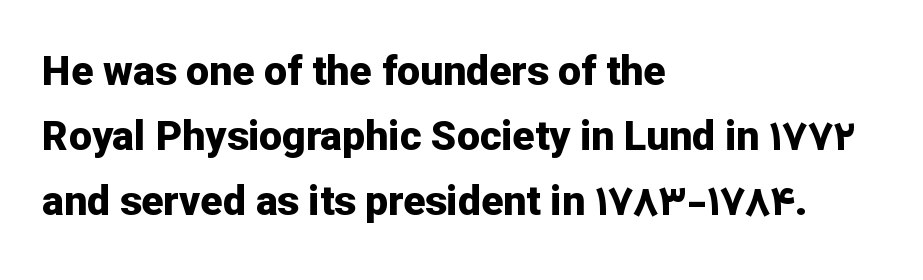
This rendering features lettering with no underline. Here the designer chose a conventional face with non-uniform glyph widths. The letterforms sit shoulder to shoulder at normal distance. The passage is arranged the way most books set body copy — flush left.
